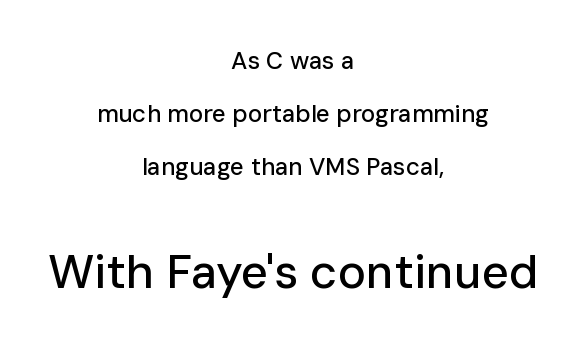
{"serif": "no", "italic": "no", "width": "normal", "stroke_contrast": "low", "x_height": "medium", "monospaced": "no", "underline": "no", "align": "center", "line_spacing": "loose", "line_spacing_ratio": 2.2, "letter_spacing": "normal", "letter_spacing_em": 0.0, "larger_block": "second", "size_ratio": 1.96, "glyph_px": 47}
